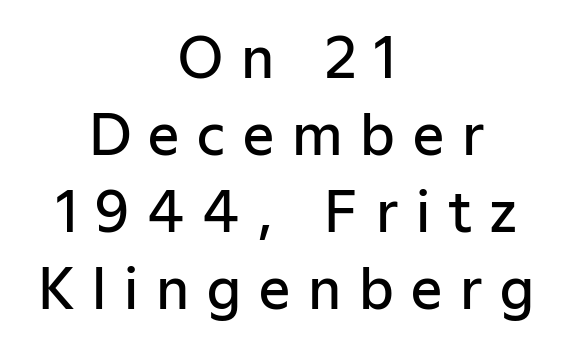
Q: Is the text bold? A: Semi-bold.
Q: Is the text italic (slanted)? A: No, it is upright.
Q: Is the typeface a serif or a sans-serif typeface? A: Sans-serif.
Q: Is the text underlined? A: No.
Q: How is the paragraph aligned? A: Centered.
Q: Is the spacing between letters normal or unusually wide? A: Unusually wide.
Q: Is the spacing between lines tight, normal or loose? A: Normal.
Q: Width (condensed, normal, or wide)? A: Normal.
Q: Stroke contrast? A: Low.
Q: x-height? A: Medium.
Q: Monospaced? A: No.
